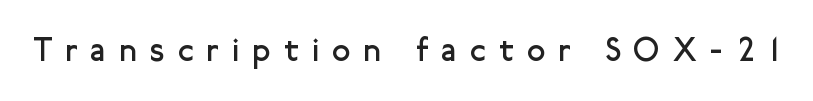
{"serif": "no", "italic": "no", "bold": "no", "weight": "regular", "width": "normal", "stroke_contrast": "low", "x_height": "medium", "monospaced": "no", "underline": "no", "letter_spacing": "wide", "letter_spacing_em": 0.41, "glyph_px": 33}
